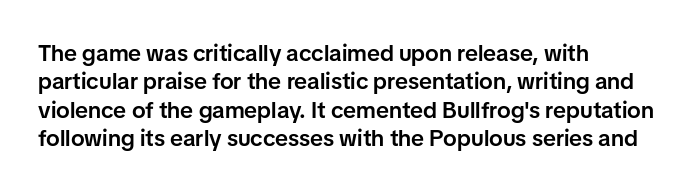
Is the letter spacing exaggerated? No — it looks like the ordinary default. Do the letters lean? They stand straight. Is the type bold? Partly — it's a semibold, heavier than regular but not fully bold. Lines of text with bare space underneath. The text block is weighted toward the left margin, trailing off unevenly rightward.
